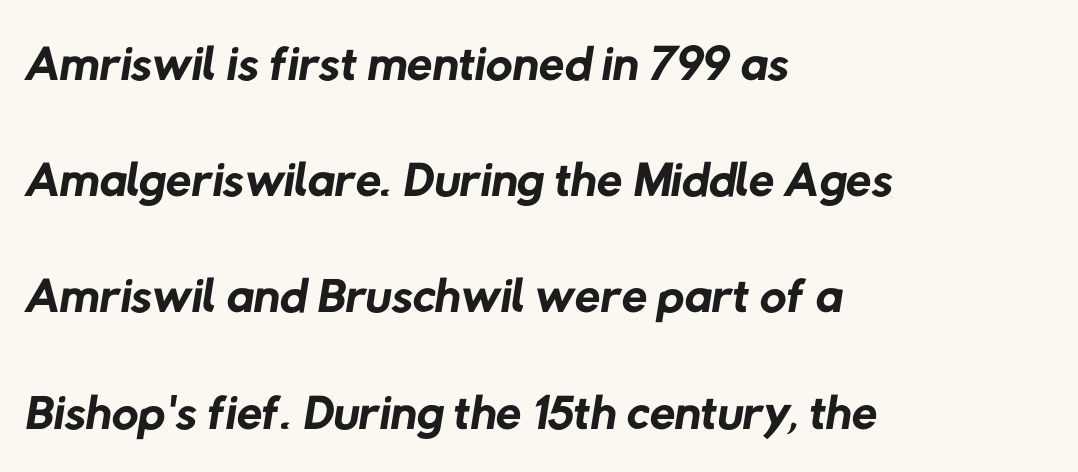
The image shows 74 px regular-weight sans-serif type; set left-aligned, normal line spacing (1.57x), normal letter spacing, not underlined; low stroke contrast and a medium x-height.
